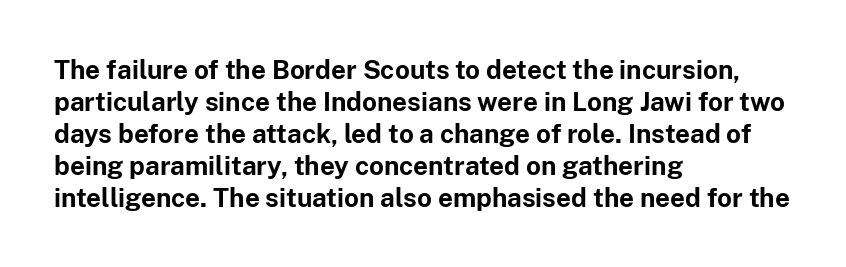
The image shows 26 px bold type, upright; set left-aligned, line spacing 1.23x, normal letter spacing, not underlined.
